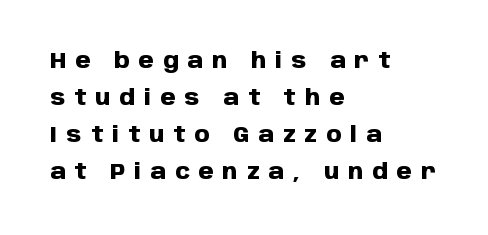
The image shows 22 px bold type, upright; set left-aligned, normal line spacing (1.68x), unusually wide letter spacing (+0.41 em), not underlined.
